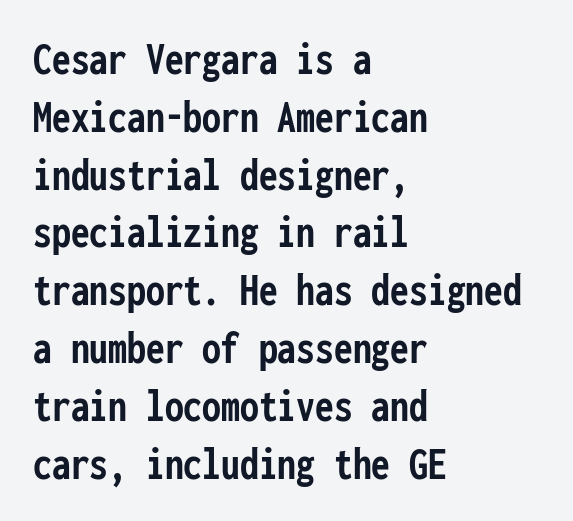
Q: Is the text bold? A: Yes.
Q: Is the text italic (slanted)? A: No, it is upright.
Q: Is the typeface a serif or a sans-serif typeface? A: Sans-serif.
Q: Is the text underlined? A: No.
Q: How is the paragraph aligned? A: Left-aligned.
Q: Is the spacing between letters normal or unusually wide? A: Normal.
Q: Width (condensed, normal, or wide)? A: Condensed.
Q: Stroke contrast? A: Low.
Q: x-height? A: Medium.
Q: Monospaced? A: Yes.
